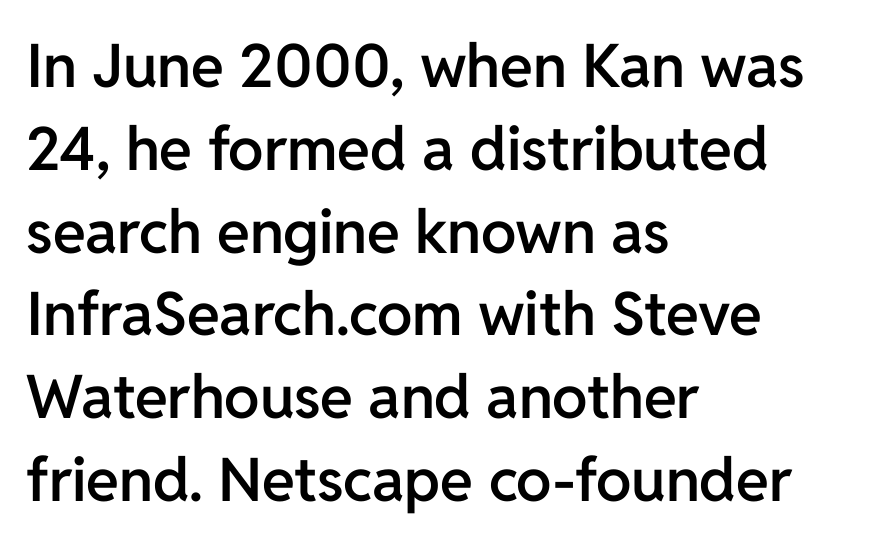
Q: Is the text bold? A: Semi-bold.
Q: Is the text italic (slanted)? A: No, it is upright.
Q: Is the typeface a serif or a sans-serif typeface? A: Sans-serif.
Q: Is the text underlined? A: No.
Q: How is the paragraph aligned? A: Left-aligned.
Q: Is the spacing between letters normal or unusually wide? A: Normal.
Q: Is the spacing between lines tight, normal or loose? A: Normal.
Q: Width (condensed, normal, or wide)? A: Normal.
Q: Stroke contrast? A: Low.
Q: x-height? A: Medium.
Q: Monospaced? A: No.
